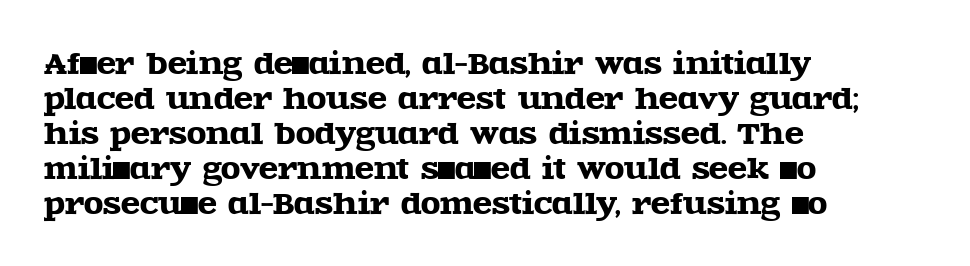
Q: Is the text italic (slanted)? A: No, it is upright.
Q: Is the typeface a serif or a sans-serif typeface? A: Serif.
Q: Is the text underlined? A: No.
Q: How is the paragraph aligned? A: Left-aligned.
Q: Is the spacing between letters normal or unusually wide? A: Normal.
Q: Is the spacing between lines tight, normal or loose? A: Normal.
Q: Width (condensed, normal, or wide)? A: Wide.
Q: x-height? A: Large.
Q: Monospaced? A: No.
